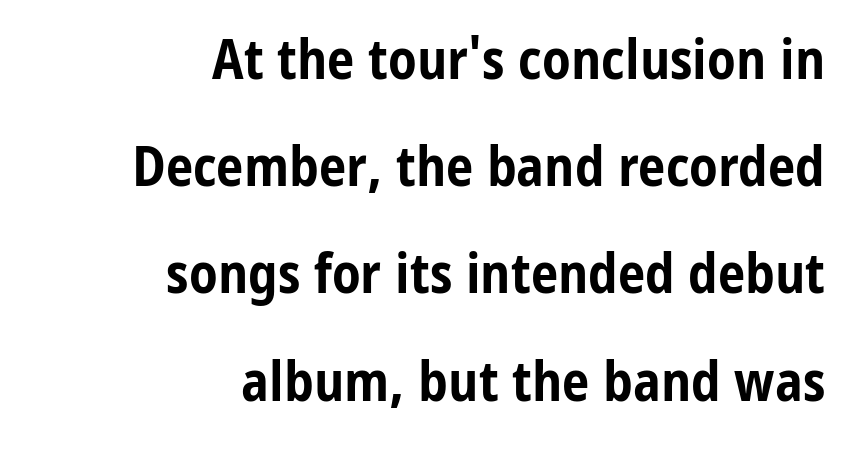
{"serif": "no", "italic": "no", "bold": "yes", "weight": "bold", "width": "condensed", "stroke_contrast": "low", "x_height": "medium", "monospaced": "no", "underline": "no", "align": "right", "line_spacing": "loose", "line_spacing_ratio": 1.95, "letter_spacing": "normal", "letter_spacing_em": 0.0, "glyph_px": 55}
